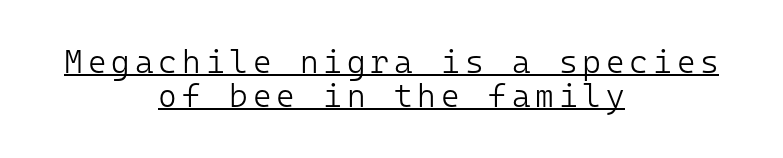
The image shows 32 px light sans-serif type, upright, monospaced; set centered, tight line spacing (1.06x), underlined; low stroke contrast and a medium x-height.
